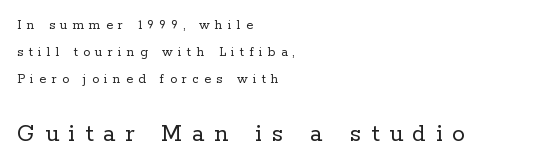
{"italic": "no", "bold": "no", "underline": "no", "align": "left", "line_spacing": "loose", "line_spacing_ratio": 1.93, "letter_spacing": "wide", "letter_spacing_em": 0.38, "larger_block": "second", "size_ratio": 1.86, "glyph_px": 26}
